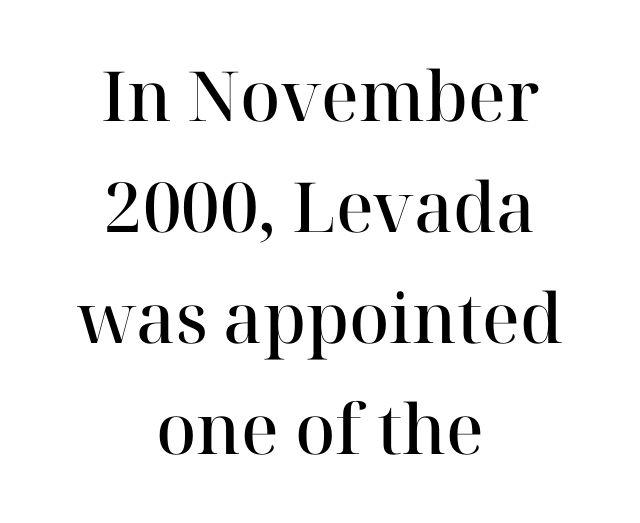
Q: Is the text bold? A: Semi-bold.
Q: Is the text italic (slanted)? A: No, it is upright.
Q: Is the typeface a serif or a sans-serif typeface? A: Serif.
Q: Is the text underlined? A: No.
Q: How is the paragraph aligned? A: Centered.
Q: Is the spacing between letters normal or unusually wide? A: Normal.
Q: Is the spacing between lines tight, normal or loose? A: Normal.
Q: Width (condensed, normal, or wide)? A: Normal.
Q: Stroke contrast? A: High.
Q: x-height? A: Medium.
Q: Monospaced? A: No.
